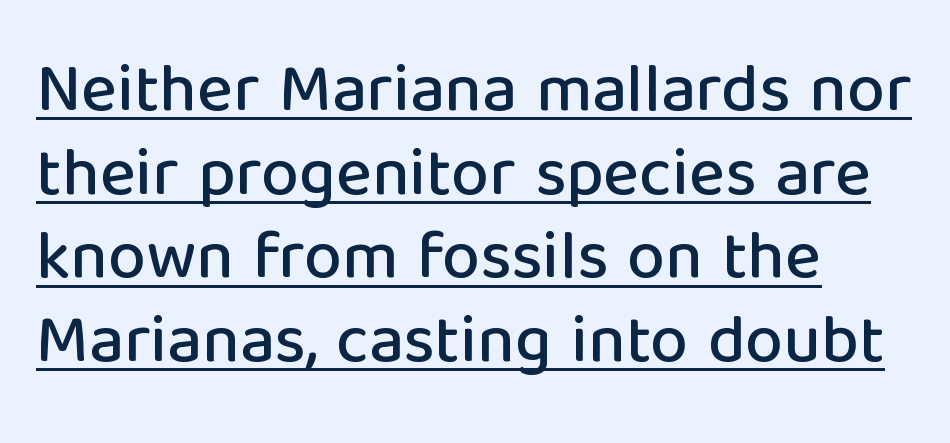
The image shows 68 px sans-serif type, upright; set left-aligned, line spacing 1.23x, normal letter spacing, underlined; low stroke contrast and a medium x-height.
